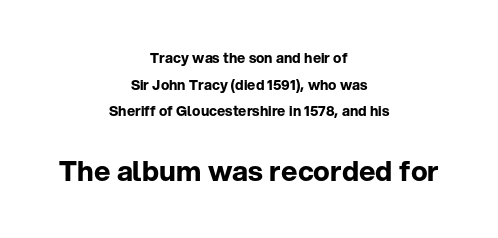
The letterforms sit shoulder to shoulder at normal distance. Airy leading. One-word summary of the alignment: center. Heavy-handed strokes throughout: this text is bold. Is this a fixed-width face? No — the glyphs have proportional, varying widths. These lines are composed in type without serifs.
